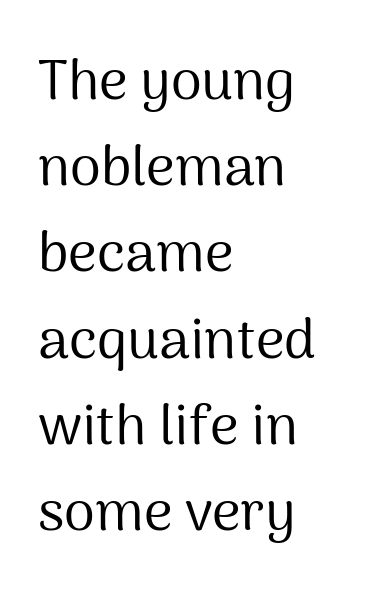
Q: Is the text bold? A: No.
Q: Is the text italic (slanted)? A: No, it is upright.
Q: Is the typeface a serif or a sans-serif typeface? A: Sans-serif.
Q: Is the text underlined? A: No.
Q: How is the paragraph aligned? A: Left-aligned.
Q: Is the spacing between letters normal or unusually wide? A: Normal.
Q: Is the spacing between lines tight, normal or loose? A: Normal.
Q: Width (condensed, normal, or wide)? A: Normal.
Q: Stroke contrast? A: Medium.
Q: x-height? A: Medium.
Q: Monospaced? A: No.
